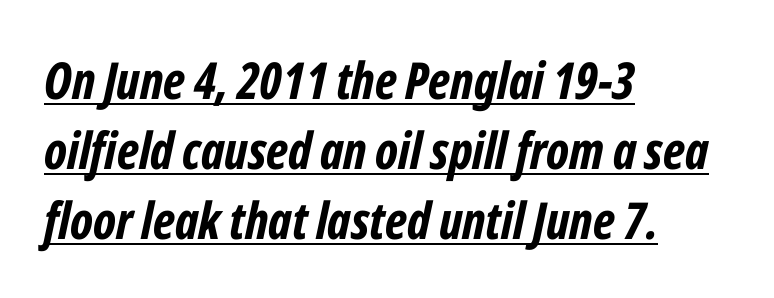
The image shows 51 px bold, condensed type, italic (leaning right); set left-aligned, normal line spacing (1.37x), normal letter spacing, underlined; low stroke contrast and a medium x-height.
